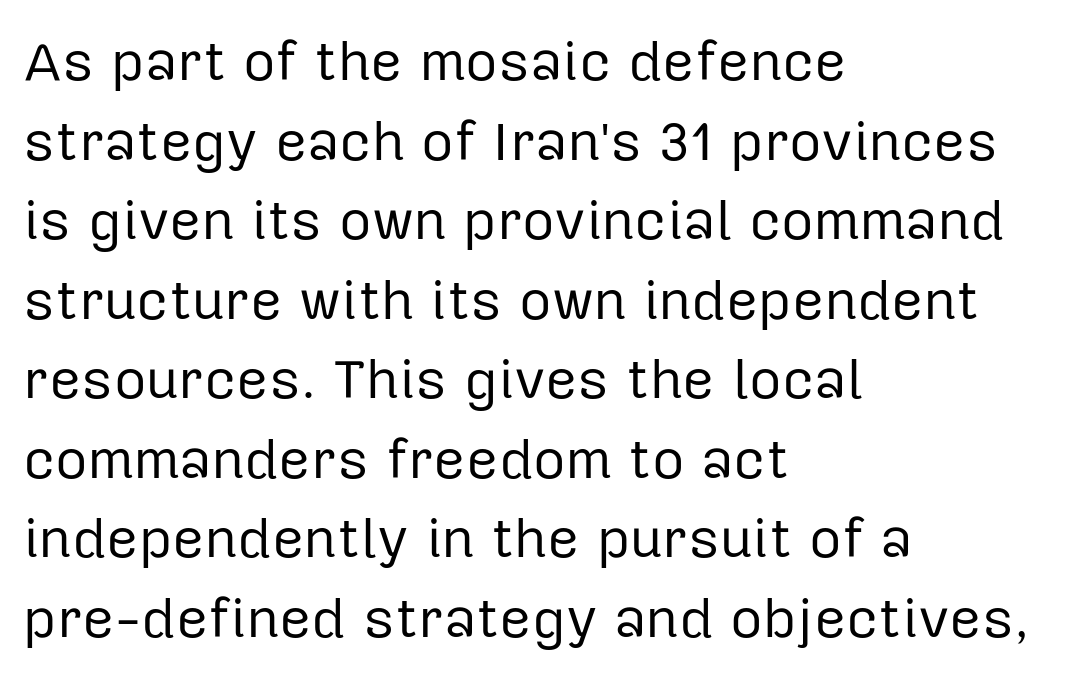
{"serif": "no", "italic": "no", "bold": "no", "weight": "regular", "width": "normal", "stroke_contrast": "low", "x_height": "medium", "monospaced": "no", "underline": "no", "align": "left", "line_spacing": "normal", "line_spacing_ratio": 1.42, "letter_spacing": "normal", "letter_spacing_em": 0.0, "glyph_px": 56}
